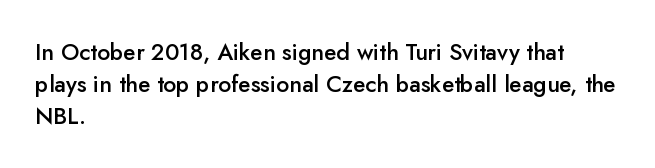
{"italic": "no", "bold": "semi", "underline": "no", "align": "left", "line_spacing": "normal", "line_spacing_ratio": 1.39, "letter_spacing": "normal", "letter_spacing_em": 0.0, "glyph_px": 23}
